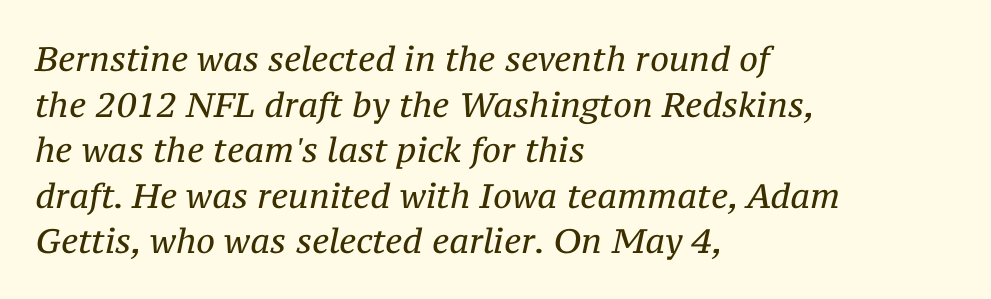
{"serif": "yes", "italic": "yes", "lean": "right", "slant_degrees": 12, "bold": "no", "weight": "regular", "width": "normal", "stroke_contrast": "medium", "x_height": "medium", "monospaced": "no", "underline": "no", "align": "left", "line_spacing": "normal", "line_spacing_ratio": 1.34, "letter_spacing": "normal", "letter_spacing_em": 0.0, "glyph_px": 34}
